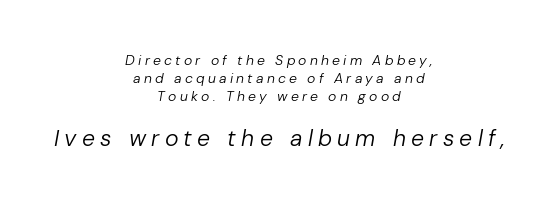
Q: Is the text bold? A: No.
Q: Is the text italic (slanted)? A: Yes, it leans right by about 10 degrees.
Q: Is the text underlined? A: No.
Q: How is the paragraph aligned? A: Centered.
Q: Is the spacing between letters normal or unusually wide? A: Unusually wide.
Q: Is the spacing between lines tight, normal or loose? A: Normal.
Q: Which block of text is set in a larger size, the first (top) or the second (bottom)? A: The second (bottom) one.
